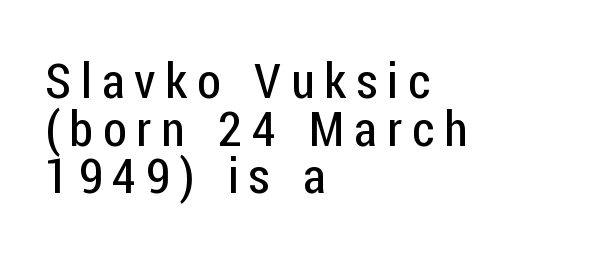
{"serif": "no", "italic": "no", "bold": "no", "weight": "regular", "width": "condensed", "stroke_contrast": "low", "x_height": "medium", "monospaced": "no", "underline": "no", "align": "left", "line_spacing": "tight", "line_spacing_ratio": 0.97, "letter_spacing": "wide", "letter_spacing_em": 0.2, "glyph_px": 49}
